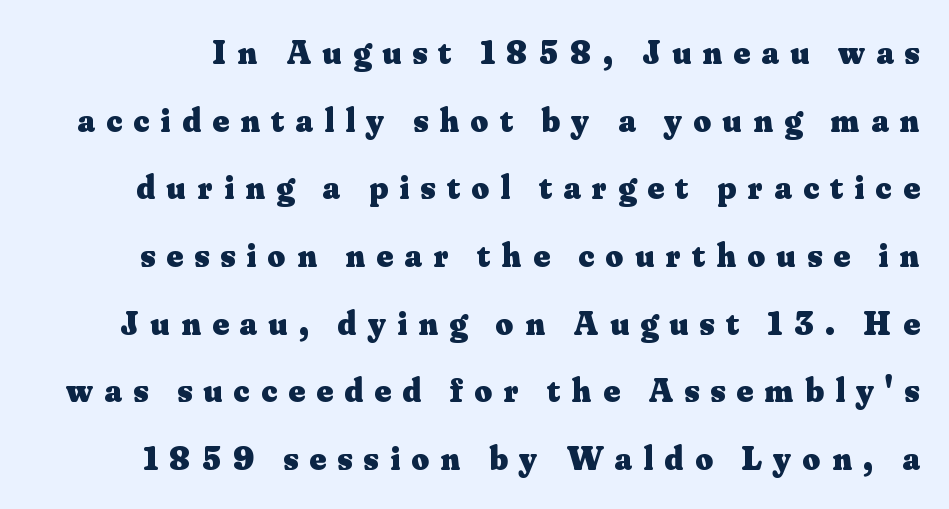
Words float on clear page, feet unadorned. Posture: straight, roman, zero tilt. The rendering uses a bold face; every stroke is thick and dark. Vertically, the passage feels expansive, rows floating well apart. This sample uses expanded letter spacing, leaving extra air between glyphs. Font category for this specimen: serif.
